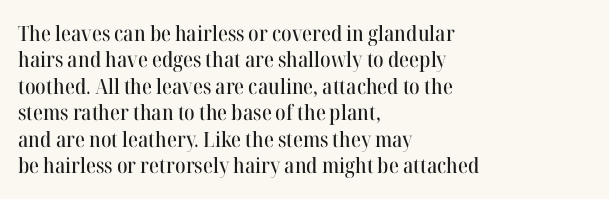
The image shows 21 px text type, upright; set left-aligned, normal line spacing (1.26x), normal letter spacing, not underlined.
